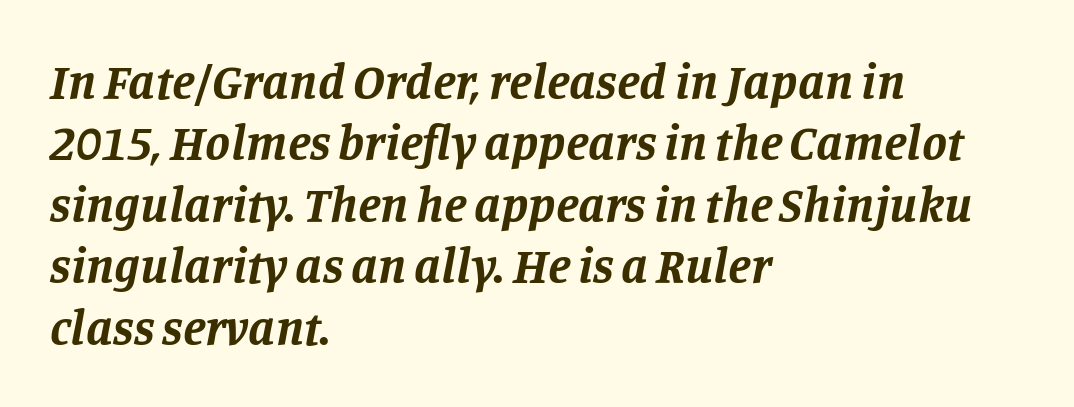
Q: Is the text bold? A: Yes.
Q: Is the text italic (slanted)? A: Yes, it leans right by about 11 degrees.
Q: Is the typeface a serif or a sans-serif typeface? A: Serif.
Q: Is the text underlined? A: No.
Q: How is the paragraph aligned? A: Left-aligned.
Q: Is the spacing between letters normal or unusually wide? A: Normal.
Q: Width (condensed, normal, or wide)? A: Normal.
Q: Stroke contrast? A: Low.
Q: x-height? A: Large.
Q: Monospaced? A: No.
